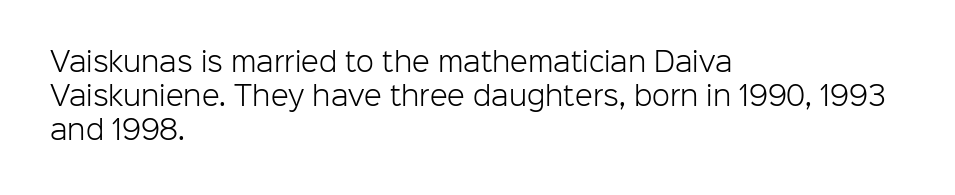
Descenders are the only things crossing below the line. Vertical strokes here are truly vertical. Compared with typical paragraphs, the rows here are spaced about the same. The setting favours the left margin, as ordinary paragraphs usually do.
